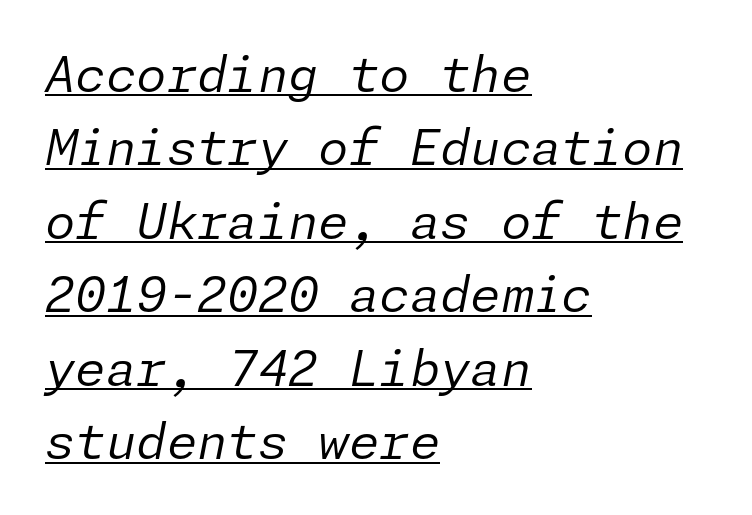
{"italic": "yes", "lean": "right", "slant_degrees": 11, "bold": "no", "weight": "regular", "width": "normal", "stroke_contrast": "low", "x_height": "medium", "underline": "yes", "align": "left", "line_spacing": "normal", "line_spacing_ratio": 1.5, "letter_spacing": "normal", "letter_spacing_em": 0.0, "glyph_px": 49}
